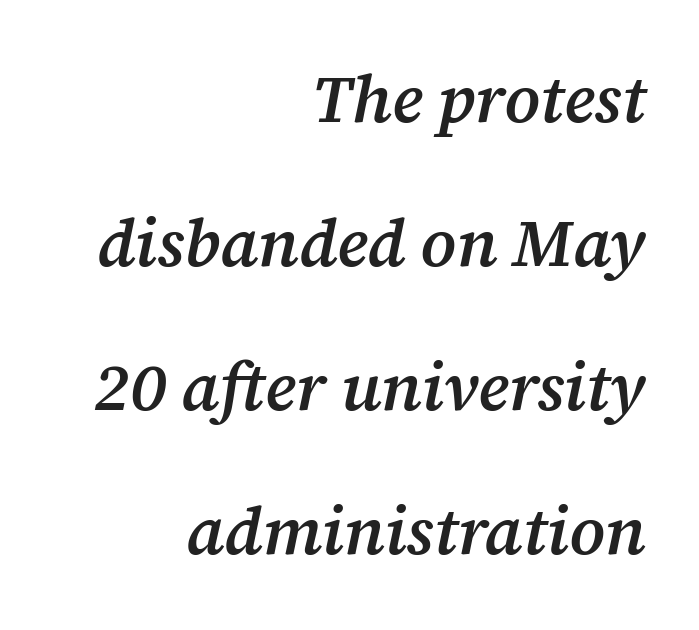
Q: Is the text bold? A: Semi-bold.
Q: Is the text italic (slanted)? A: Yes, it leans right by about 12 degrees.
Q: Is the typeface a serif or a sans-serif typeface? A: Serif.
Q: Is the text underlined? A: No.
Q: How is the paragraph aligned? A: Right-aligned.
Q: Is the spacing between letters normal or unusually wide? A: Normal.
Q: Is the spacing between lines tight, normal or loose? A: Loose.
Q: Width (condensed, normal, or wide)? A: Normal.
Q: Stroke contrast? A: Medium.
Q: x-height? A: Medium.
Q: Monospaced? A: No.
